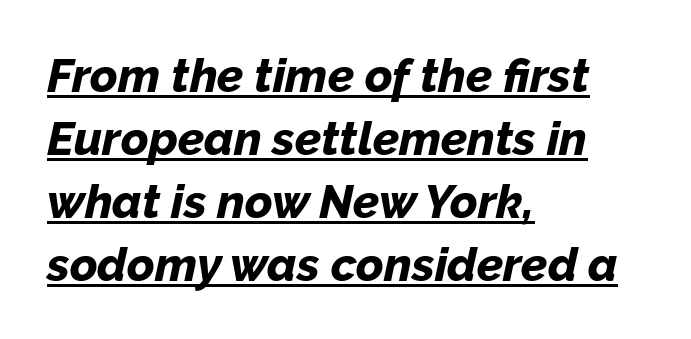
{"italic": "yes", "lean": "right", "slant_degrees": 12, "bold": "yes", "weight": "bold", "width": "normal", "stroke_contrast": "low", "x_height": "medium", "monospaced": "no", "underline": "yes", "align": "left", "line_spacing": "normal", "line_spacing_ratio": 1.34, "letter_spacing": "normal", "letter_spacing_em": 0.0, "glyph_px": 47}
